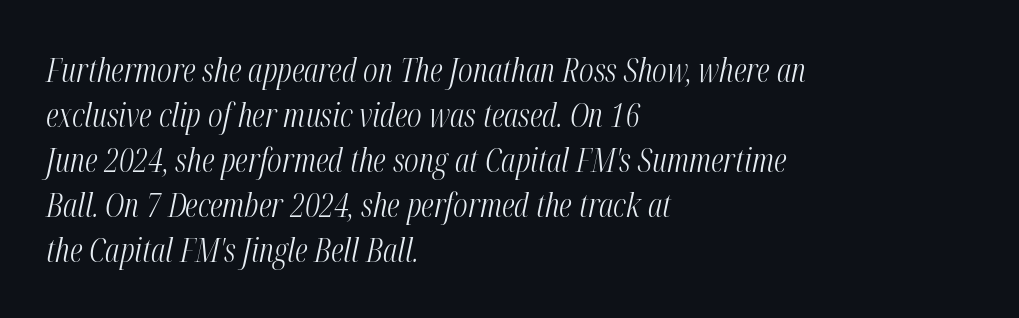
Check under the words: just untouched page. A typesetter would call this leading conventional body-copy spacing. You could call the tracking neutral — neither tight nor loose. Stroke thickness stays within the range of a standard reading face or lighter. Rendered with sloped, italic letterforms.
